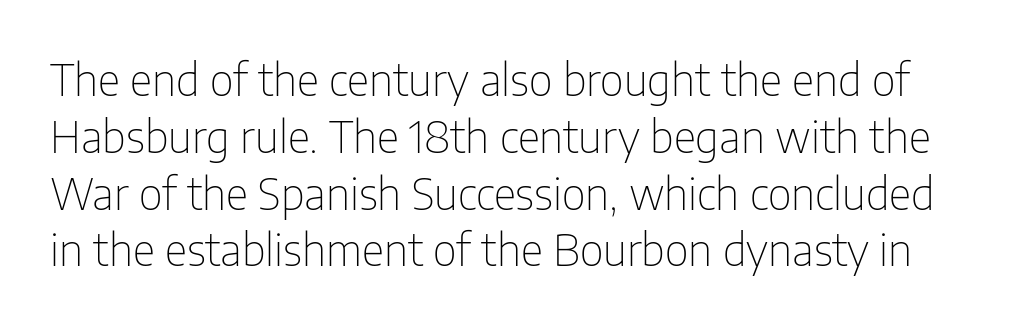
{"serif": "no", "italic": "no", "bold": "no", "weight": "thin", "width": "condensed", "stroke_contrast": "low", "x_height": "medium", "monospaced": "no", "underline": "no", "line_spacing": "normal", "line_spacing_ratio": 1.29, "letter_spacing": "normal", "letter_spacing_em": 0.0, "glyph_px": 44}
